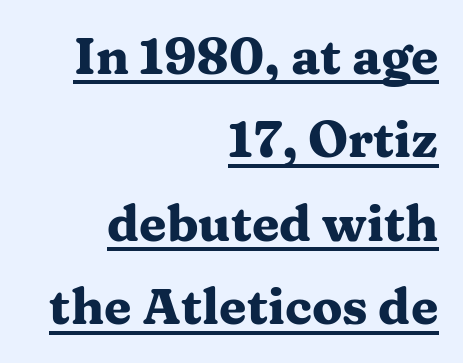
Q: Is the text bold? A: Yes.
Q: Is the text italic (slanted)? A: No, it is upright.
Q: Is the typeface a serif or a sans-serif typeface? A: Serif.
Q: Is the text underlined? A: Yes.
Q: How is the paragraph aligned? A: Right-aligned.
Q: Is the spacing between letters normal or unusually wide? A: Normal.
Q: Is the spacing between lines tight, normal or loose? A: Normal.
Q: Width (condensed, normal, or wide)? A: Wide.
Q: Stroke contrast? A: Medium.
Q: x-height? A: Medium.
Q: Monospaced? A: No.
